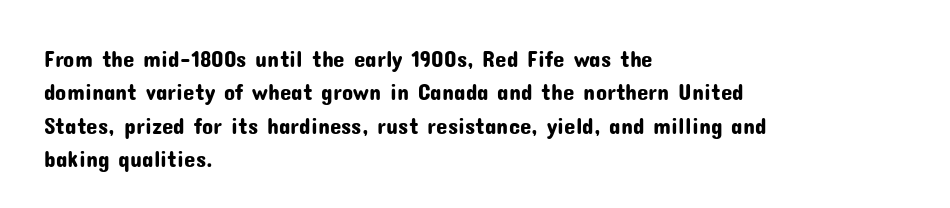
{"italic": "no", "underline": "no", "align": "left", "line_spacing": "normal", "line_spacing_ratio": 1.45, "letter_spacing": "normal", "letter_spacing_em": 0.0, "glyph_px": 23}
